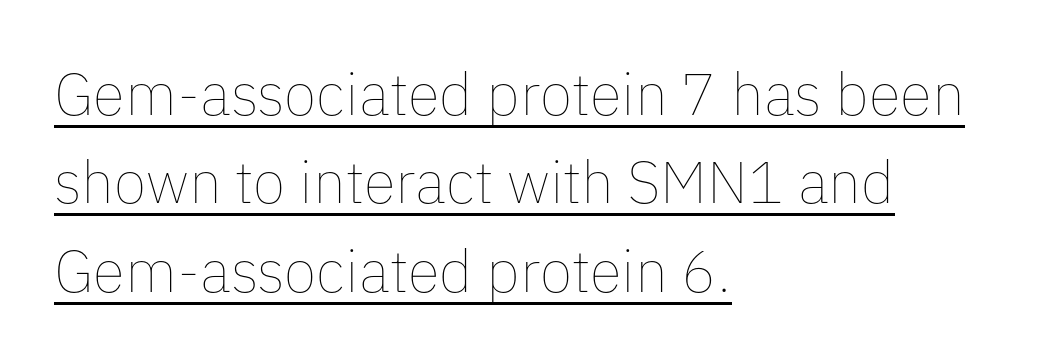
{"italic": "no", "bold": "no", "weight": "thin", "width": "normal", "stroke_contrast": "low", "x_height": "medium", "monospaced": "no", "underline": "yes", "align": "left", "line_spacing": "normal", "line_spacing_ratio": 1.5, "letter_spacing": "normal", "letter_spacing_em": 0.0, "glyph_px": 59}
